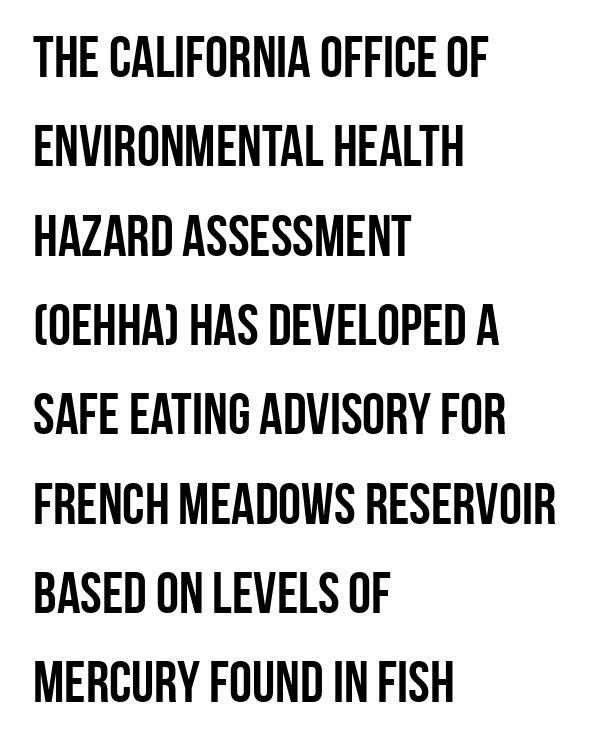
{"serif": "no", "italic": "no", "bold": "yes", "weight": "semibold", "width": "condensed", "stroke_contrast": "low", "x_height": "large", "monospaced": "no", "underline": "no", "align": "left", "line_spacing": "normal", "line_spacing_ratio": 1.54, "letter_spacing": "normal", "letter_spacing_em": 0.0, "glyph_px": 58}
